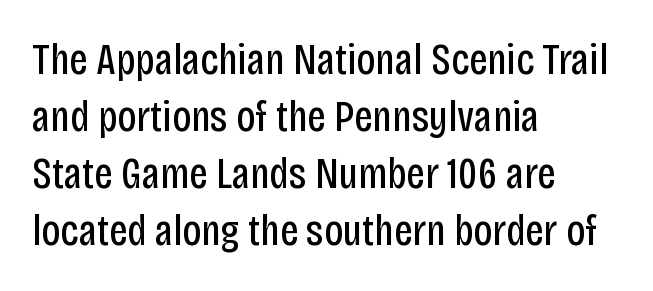
These lines sit exactly where default settings would place them. The type is set solid horizontally, with unmodified tracking. Serif or sans? Sans — the stroke terminals are bare. Stems and bowls with no extra thickness — not bold. The passage shown is typed in a proportional face where columns would drift. Quick note: not italic, upright.
